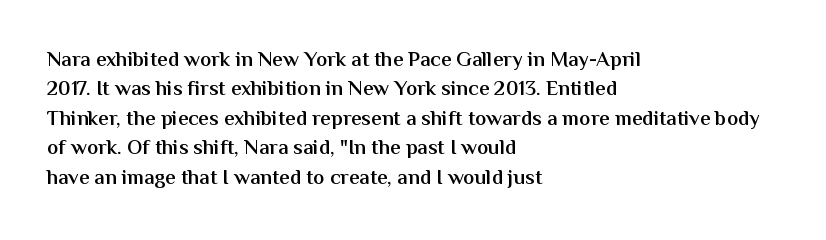
{"italic": "no", "bold": "semi", "underline": "no", "align": "left", "line_spacing": "normal", "line_spacing_ratio": 1.4, "letter_spacing": "normal", "letter_spacing_em": 0.0, "glyph_px": 21}
